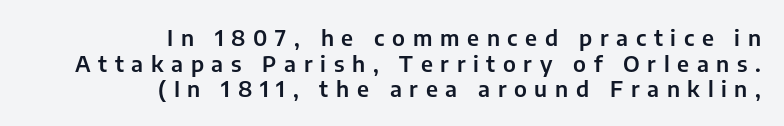
Q: Is the text italic (slanted)? A: No, it is upright.
Q: Is the text underlined? A: No.
Q: How is the paragraph aligned? A: Right-aligned.
Q: Is the spacing between letters normal or unusually wide? A: Unusually wide.
